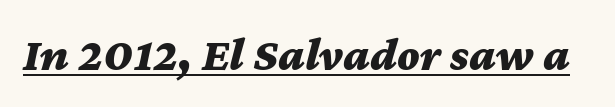
The image shows 47 px bold, wide type, italic (leaning right); set normal letter spacing, underlined; medium stroke contrast and a medium x-height.
